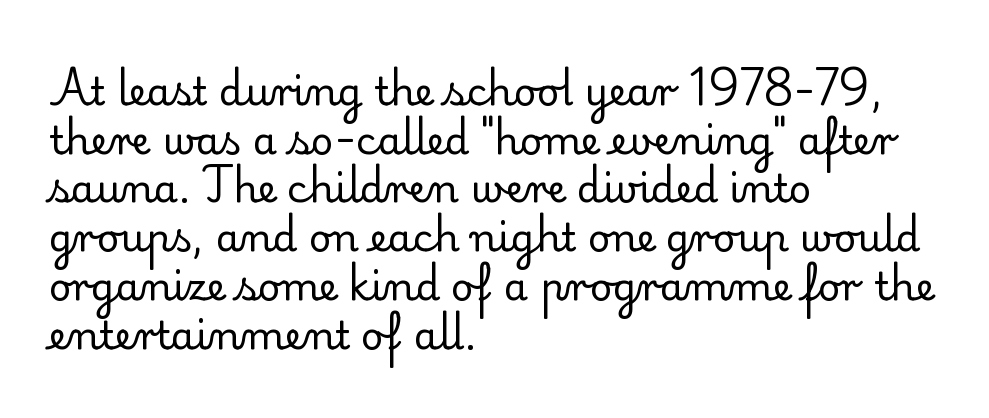
The image shows 39 px regular-weight serif type, upright; set left-aligned, normal line spacing (1.25x), normal letter spacing, not underlined; low stroke contrast and a small x-height.
